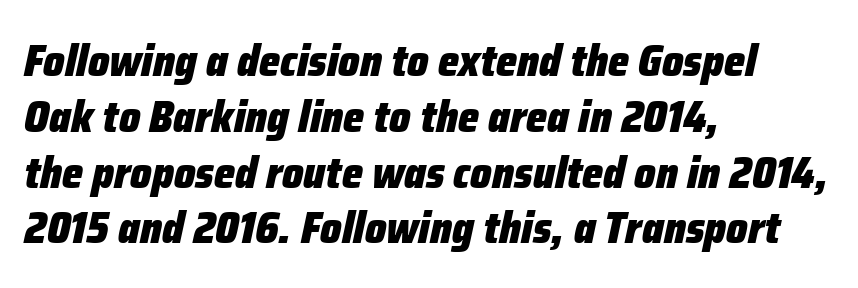
A clean baseline with only descenders dipping below it. Is this a fixed-width face? No — the glyphs have proportional, varying widths. The specimen reads as italic at a glance. The compositor pushed each line to the left boundary.
